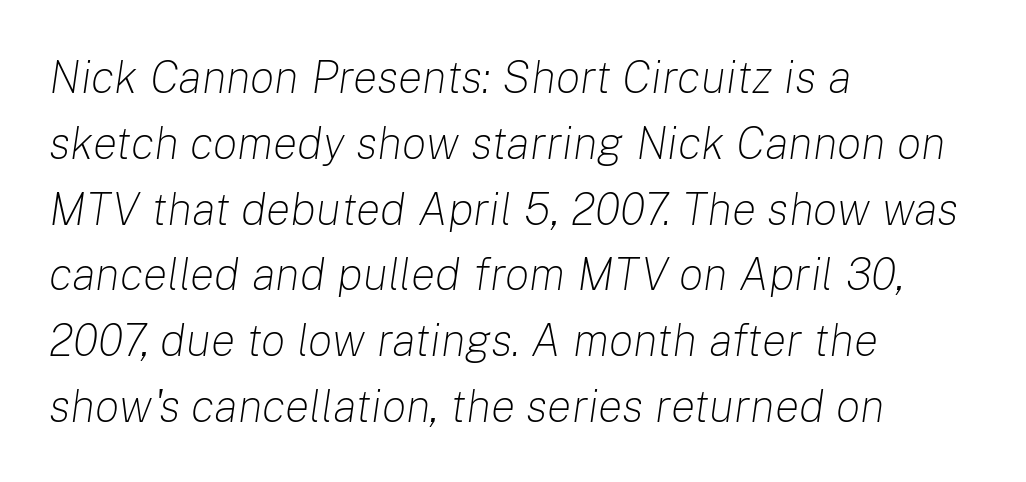
{"italic": "yes", "lean": "right", "slant_degrees": 8, "bold": "no", "weight": "light", "width": "normal", "stroke_contrast": "low", "x_height": "medium", "monospaced": "no", "underline": "no", "align": "left", "line_spacing": "normal", "line_spacing_ratio": 1.43, "letter_spacing": "normal", "letter_spacing_em": 0.0, "glyph_px": 46}
